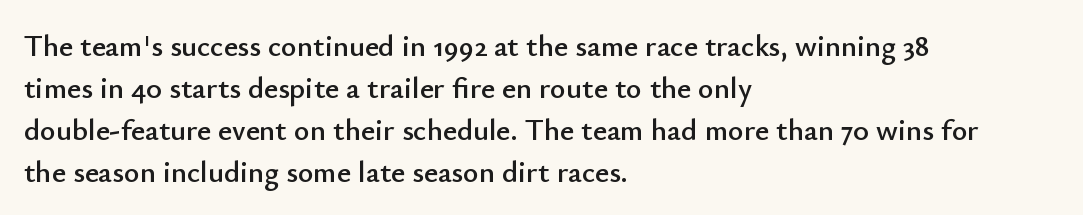
{"serif": "no", "italic": "no", "width": "normal", "stroke_contrast": "low", "x_height": "small", "monospaced": "no", "underline": "no", "align": "left", "line_spacing": "normal", "line_spacing_ratio": 1.4, "letter_spacing": "normal", "letter_spacing_em": 0.0, "glyph_px": 30}
